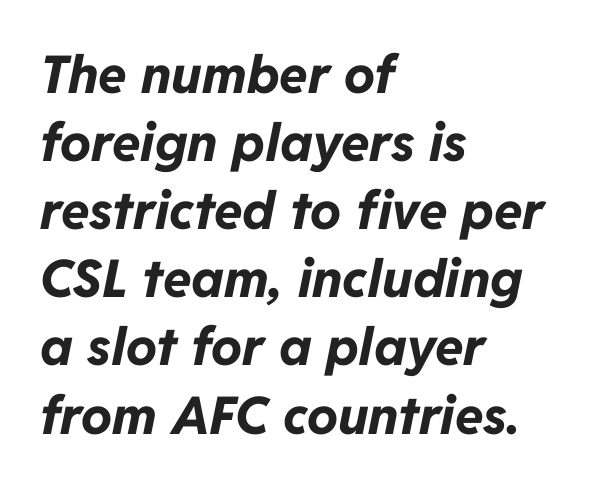
{"italic": "yes", "lean": "right", "slant_degrees": 11, "bold": "yes", "weight": "bold", "width": "normal", "stroke_contrast": "low", "x_height": "medium", "monospaced": "no", "underline": "no", "align": "left", "line_spacing": "normal", "line_spacing_ratio": 1.31, "letter_spacing": "normal", "letter_spacing_em": 0.0, "glyph_px": 52}
